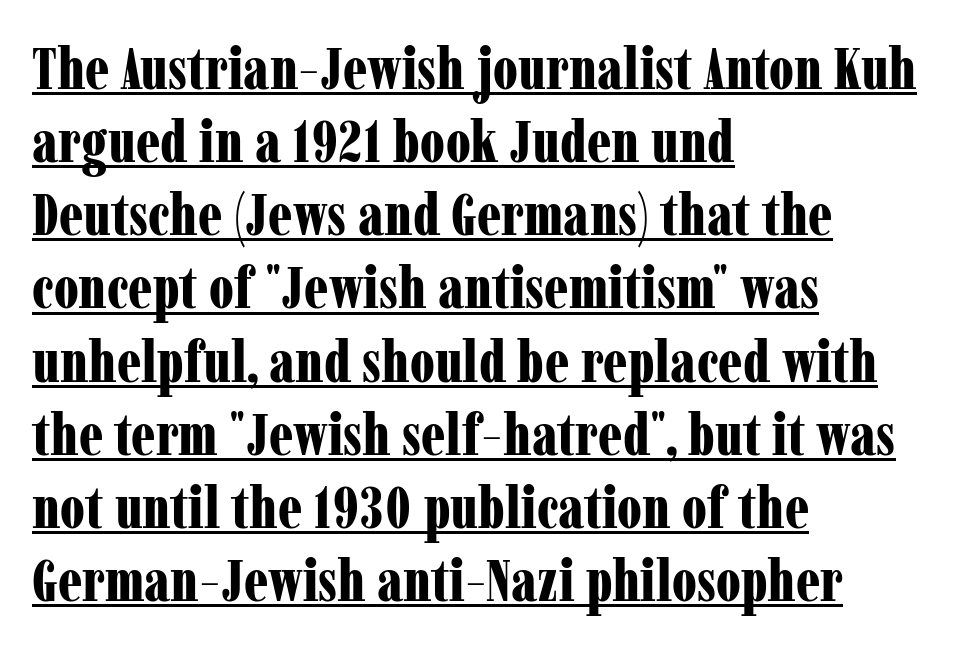
The image shows 59 px bold, condensed serif type, upright; set left-aligned, line spacing 1.24x, normal letter spacing, underlined; low stroke contrast and a medium x-height.
